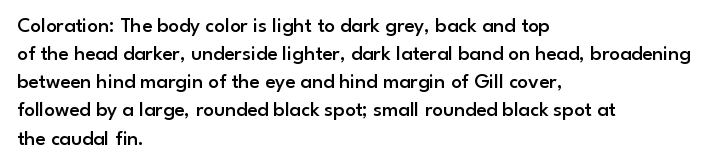
The axis of the letterforms is exactly vertical. The block of text has a typical density, with ordinary space between rows. Plain, unruled lines of type. Slightly chunky letters — semibold, I'd say, not full bold. Left-aligned paragraph, ragged on the right.
